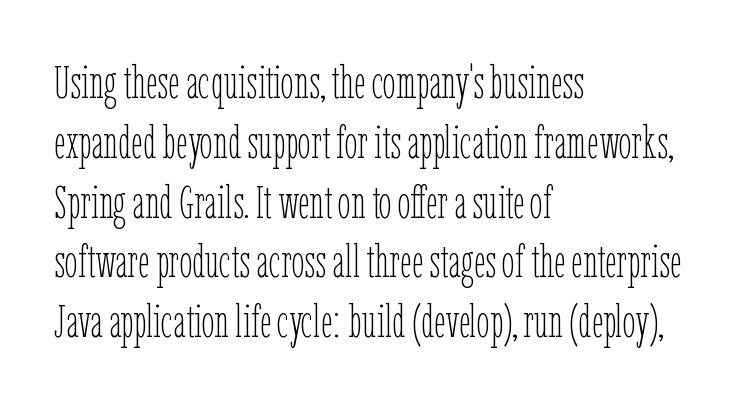
Q: Is the text bold? A: No.
Q: Is the text italic (slanted)? A: No, it is upright.
Q: Is the text underlined? A: No.
Q: How is the paragraph aligned? A: Left-aligned.
Q: Is the spacing between letters normal or unusually wide? A: Normal.
Q: Is the spacing between lines tight, normal or loose? A: Normal.
Q: Width (condensed, normal, or wide)? A: Condensed.
Q: Stroke contrast? A: Low.
Q: x-height? A: Medium.
Q: Monospaced? A: No.
